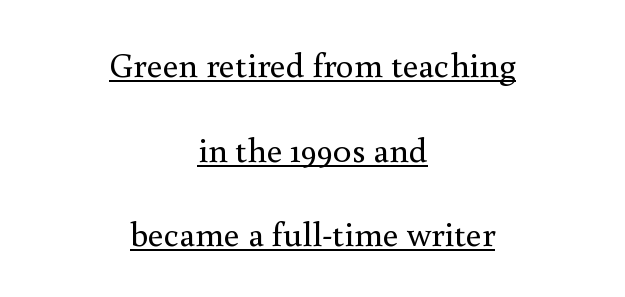
{"serif": "yes", "italic": "no", "bold": "no", "weight": "regular", "width": "normal", "stroke_contrast": "medium", "x_height": "small", "monospaced": "no", "underline": "yes", "align": "center", "line_spacing": "loose", "line_spacing_ratio": 2.42, "letter_spacing": "normal", "letter_spacing_em": 0.0, "glyph_px": 35}
